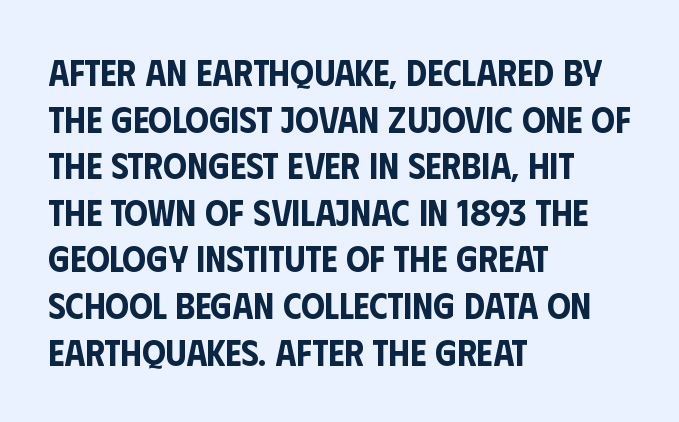
{"serif": "no", "italic": "no", "width": "condensed", "stroke_contrast": "low", "x_height": "large", "monospaced": "no", "underline": "no", "align": "left", "line_spacing": "normal", "line_spacing_ratio": 1.26, "letter_spacing": "normal", "letter_spacing_em": 0.0, "glyph_px": 37}
